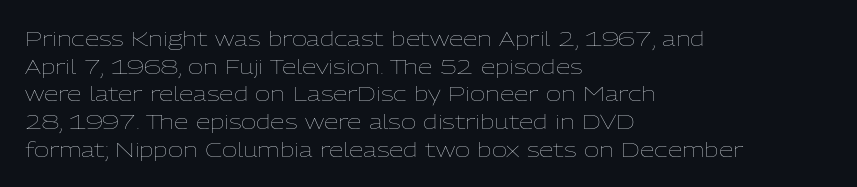
Q: Is the text bold? A: No.
Q: Is the text italic (slanted)? A: No, it is upright.
Q: Is the text underlined? A: No.
Q: How is the paragraph aligned? A: Left-aligned.
Q: Is the spacing between letters normal or unusually wide? A: Normal.
Q: Is the spacing between lines tight, normal or loose? A: Normal.
